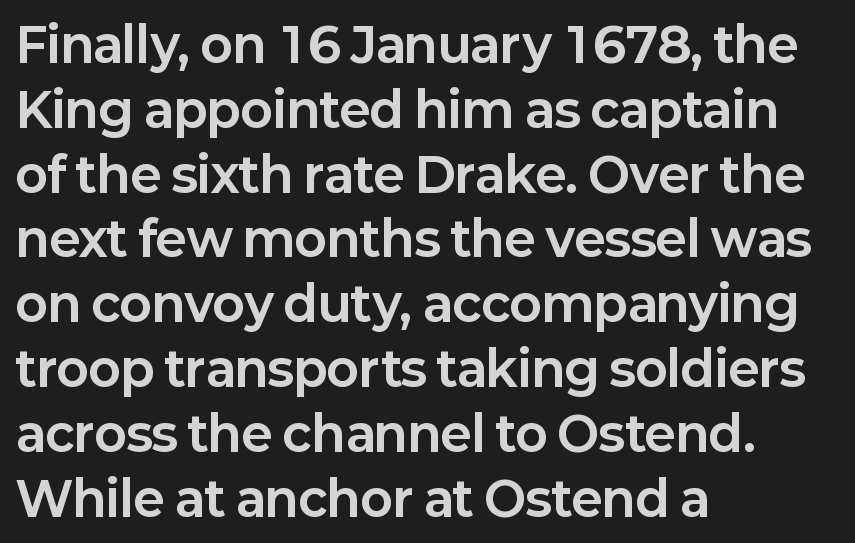
The image shows 48 px bold sans-serif type, upright; set left-aligned, normal line spacing (1.35x), normal letter spacing, not underlined; low stroke contrast and a medium x-height.
